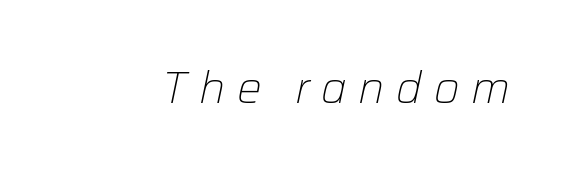
{"italic": "yes", "lean": "right", "slant_degrees": 12, "bold": "no", "weight": "light", "width": "normal", "stroke_contrast": "low", "x_height": "medium", "monospaced": "no", "underline": "no", "letter_spacing": "wide", "letter_spacing_em": 0.26, "glyph_px": 44}
